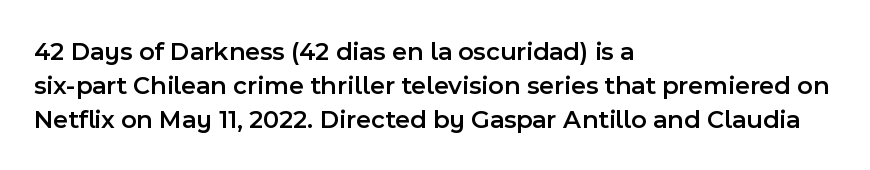
{"italic": "no", "bold": "semi", "underline": "no", "align": "left", "line_spacing": "normal", "line_spacing_ratio": 1.31, "letter_spacing": "normal", "letter_spacing_em": 0.0, "glyph_px": 26}
